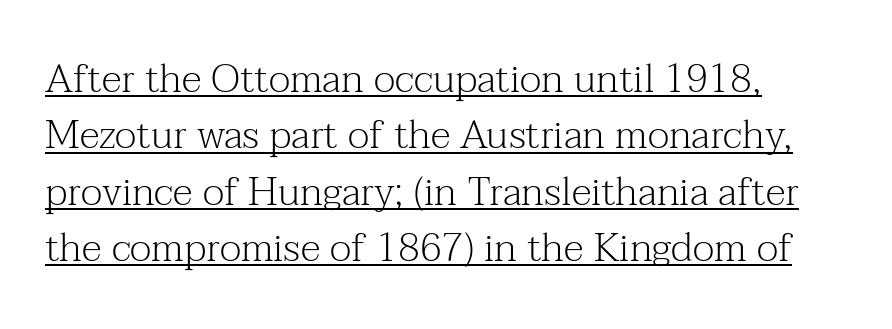
The vertical gap from one line to the next is medium. Is the block centered? No — it sits flush against the left margin. The letters stand straight up with perfectly vertical stems. Counters stay open thanks to moderate or lighter strokes.
